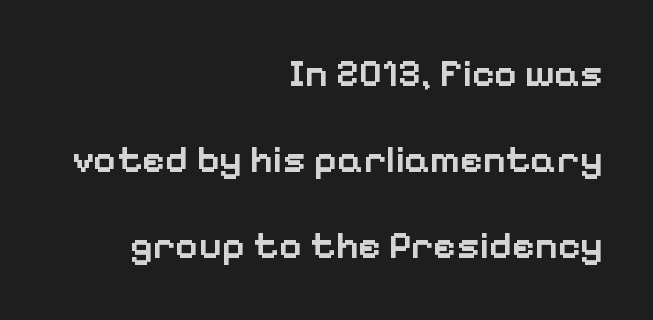
Q: Is the text bold? A: Semi-bold.
Q: Is the text italic (slanted)? A: No, it is upright.
Q: Is the typeface a serif or a sans-serif typeface? A: Sans-serif.
Q: Is the text underlined? A: No.
Q: How is the paragraph aligned? A: Right-aligned.
Q: Is the spacing between letters normal or unusually wide? A: Normal.
Q: Is the spacing between lines tight, normal or loose? A: Loose.
Q: Width (condensed, normal, or wide)? A: Normal.
Q: Stroke contrast? A: Low.
Q: x-height? A: Medium.
Q: Monospaced? A: No.
